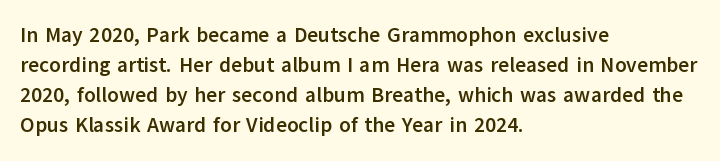
The font's upright variant was chosen for this text. These lines keep a tight, regular rhythm from letter to letter. Notice how thick the strokes are: this is what a full bold looks like. These lines sit exactly where default settings would place them.
